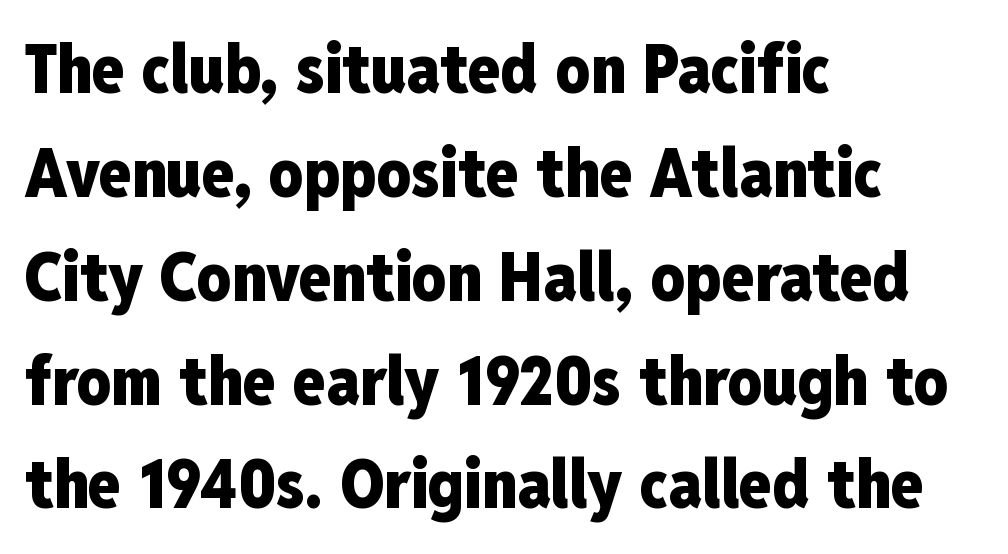
{"serif": "no", "italic": "no", "bold": "yes", "weight": "heavy", "width": "condensed", "stroke_contrast": "low", "x_height": "medium", "monospaced": "no", "underline": "no", "align": "left", "line_spacing": "normal", "line_spacing_ratio": 1.55, "letter_spacing": "normal", "letter_spacing_em": 0.0, "glyph_px": 67}
